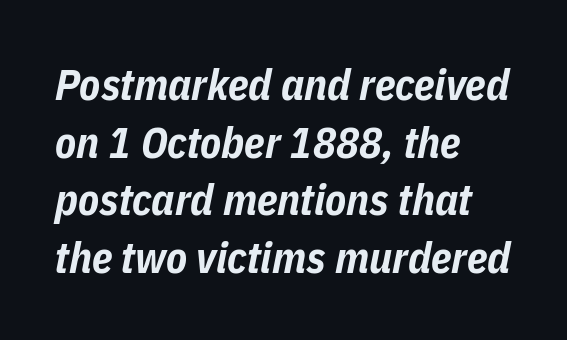
Any mark beneath the type? The region is blank. These lines keep a tight, regular rhythm from letter to letter. Teacher's note: observe the even left margin — that is flush-left alignment. As a designer I'd log this as weight 700, bold. You could not count columns in this text — the font is proportionally spaced. Quick note: italic.
